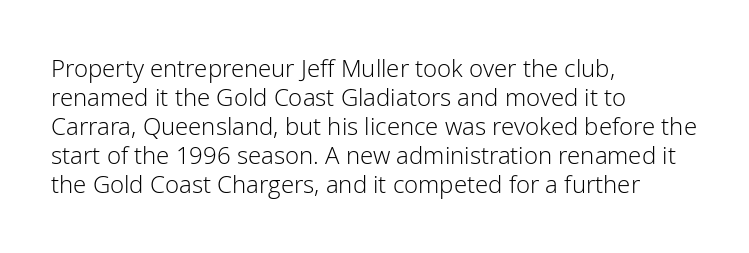
The image shows 24 px text type, upright; set left-aligned, line spacing 1.21x, normal letter spacing, not underlined.
